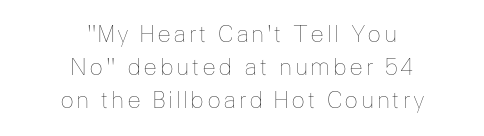
{"italic": "no", "bold": "no", "underline": "no", "align": "center", "line_spacing": "normal", "line_spacing_ratio": 1.43, "glyph_px": 23}
